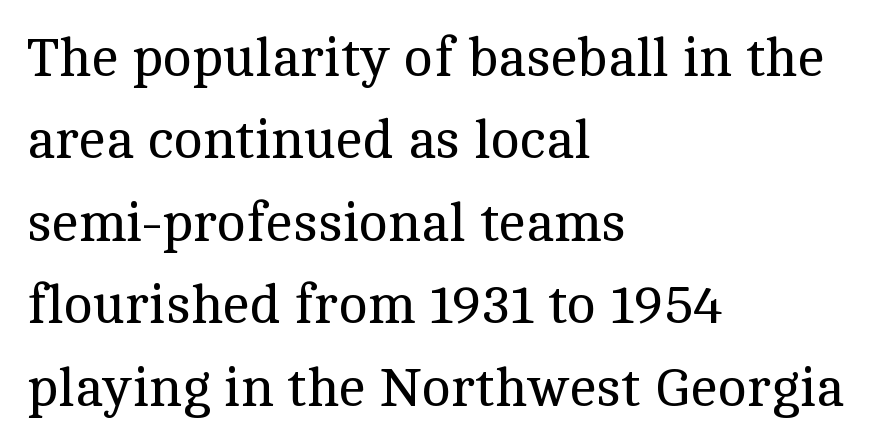
You could not count columns in this text — the font is proportionally spaced. Descenders hang freely into open space. The characters display serif detailing at their extremities. Letters have the restrained weight of plain body copy at most.
